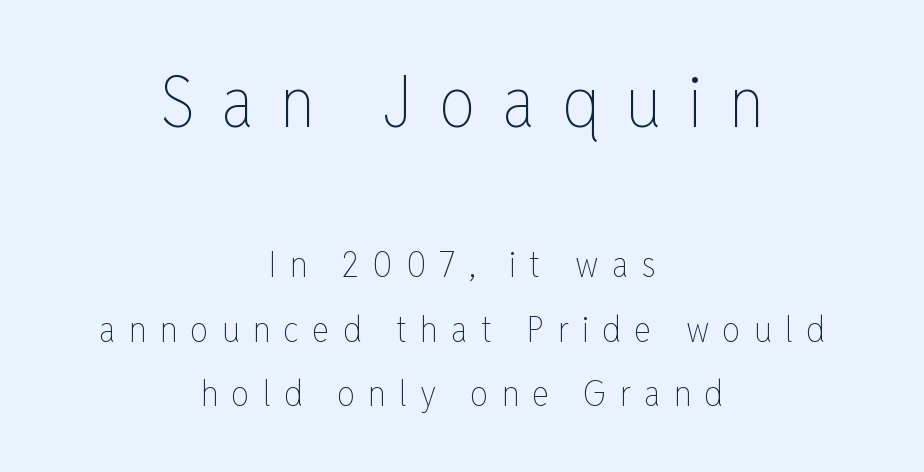
The image shows 72 px thin, condensed type, upright; set centered, line spacing 1.79x, unusually wide letter spacing (+0.37 em), not underlined; the first (top) block is 2.0x larger; low stroke contrast and a medium x-height.
